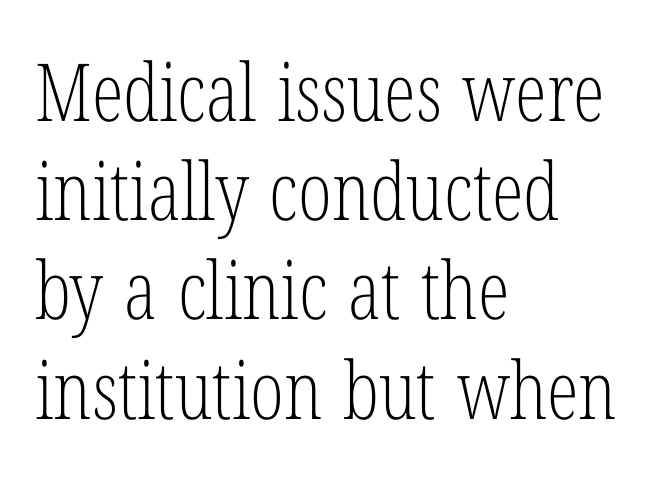
Q: Is the text bold? A: No.
Q: Is the text italic (slanted)? A: No, it is upright.
Q: Is the typeface a serif or a sans-serif typeface? A: Serif.
Q: Is the text underlined? A: No.
Q: How is the paragraph aligned? A: Left-aligned.
Q: Is the spacing between letters normal or unusually wide? A: Normal.
Q: Width (condensed, normal, or wide)? A: Condensed.
Q: Stroke contrast? A: Low.
Q: x-height? A: Medium.
Q: Monospaced? A: No.
